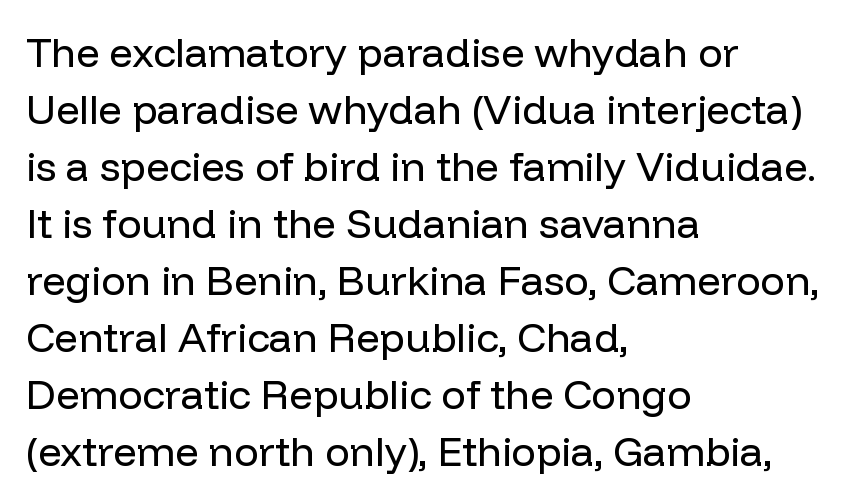
The image shows 41 px regular-weight sans-serif type, upright; set left-aligned, normal line spacing (1.39x), normal letter spacing, not underlined; low stroke contrast and a medium x-height.
